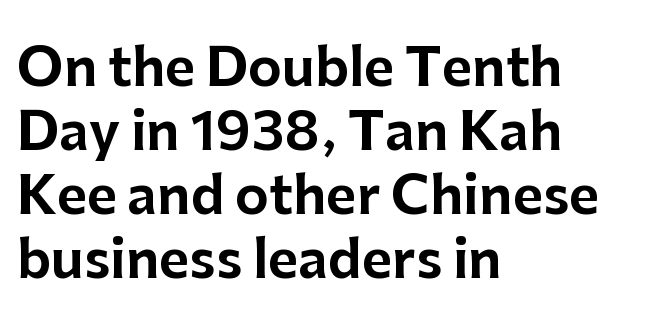
The image shows 52 px sans-serif type, upright; set left-aligned, line spacing 1.23x, normal letter spacing, not underlined; low stroke contrast and a medium x-height.
